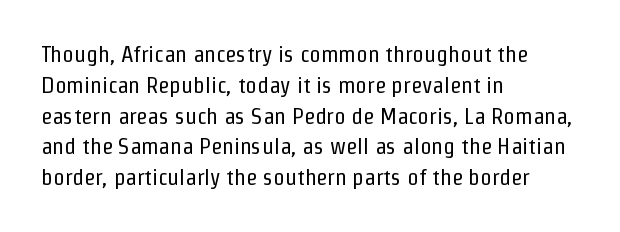
{"italic": "no", "bold": "no", "underline": "no", "align": "left", "line_spacing": "normal", "line_spacing_ratio": 1.34, "letter_spacing": "normal", "letter_spacing_em": 0.0, "glyph_px": 23}
